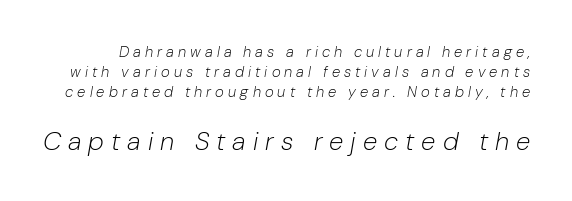
These glyphs show unthickened strokes, regular width or finer. This sample uses an oblique cut, with every glyph tilted off the vertical. Successive baselines arrive at the customary interval. Descenders are the only things crossing below the line.
